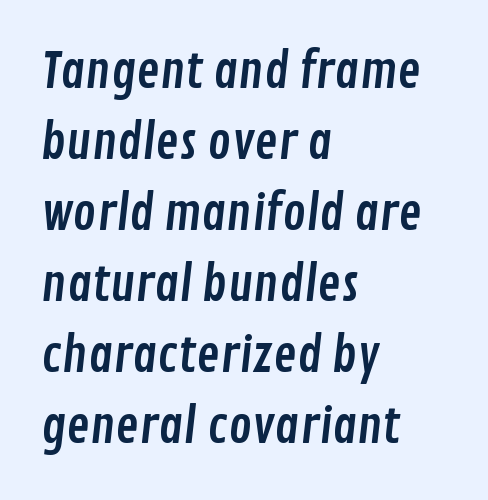
The image shows 49 px condensed sans-serif type; set left-aligned, normal line spacing (1.45x), normal letter spacing, not underlined; low stroke contrast and a medium x-height.
